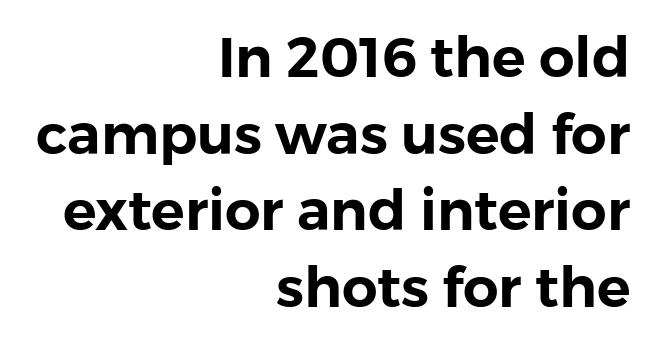
{"serif": "no", "italic": "no", "width": "normal", "stroke_contrast": "low", "x_height": "medium", "monospaced": "no", "underline": "no", "align": "right", "line_spacing": "normal", "line_spacing_ratio": 1.37, "letter_spacing": "normal", "letter_spacing_em": 0.0, "glyph_px": 56}
